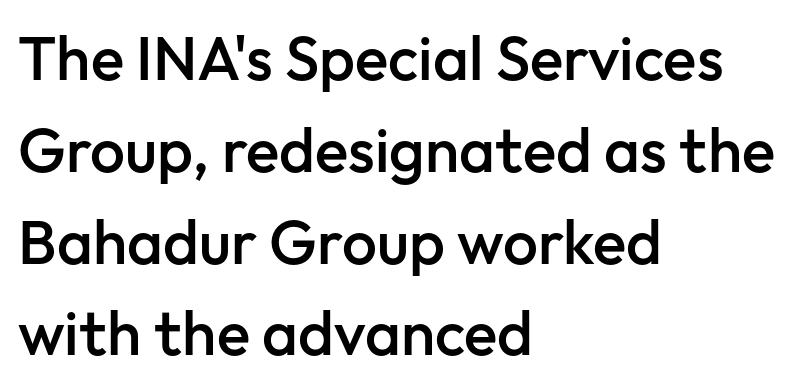
Character widths vary here, with narrow letters taking less room than wide ones. The type sits square on the baseline with zero lean. Whoever set this chose a conventional vertical rhythm. All the whitespace from short lines collects on the right. Slightly chunky letters — semibold, I'd say, not full bold. In terms of letterform style, serifs are entirely absent.
